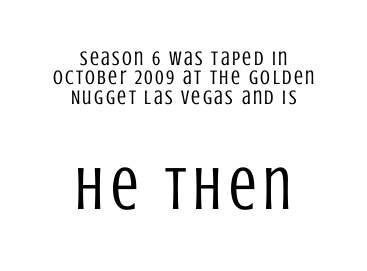
The image shows 61 px regular-weight, condensed sans-serif type, upright; set centered, tight line spacing (0.97x), not underlined; the second (bottom) block is 3.05x larger; low stroke contrast and a large x-height.
